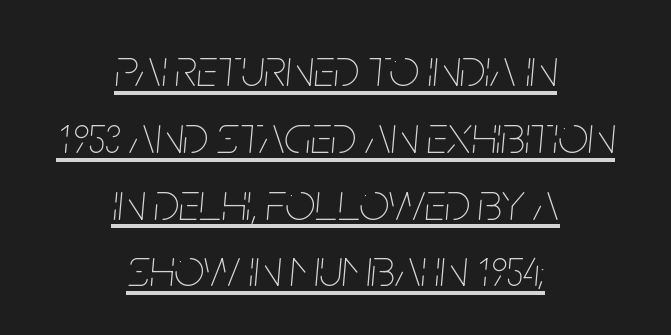
{"italic": "yes", "lean": "right", "slant_degrees": 5, "bold": "no", "weight": "thin", "width": "condensed", "stroke_contrast": "low", "x_height": "large", "monospaced": "no", "underline": "yes", "align": "center", "line_spacing": "normal", "line_spacing_ratio": 1.26, "letter_spacing": "normal", "letter_spacing_em": 0.0, "glyph_px": 53}
